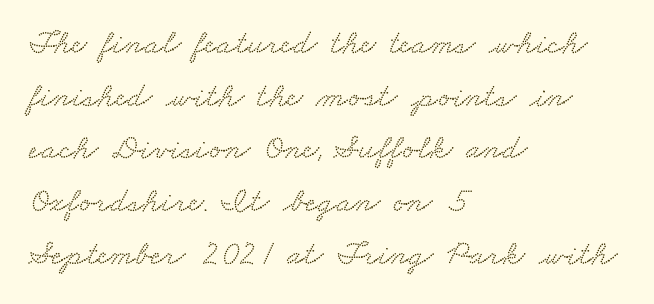
The image shows 34 px wide serif type; set left-aligned, normal line spacing (1.55x), normal letter spacing, not underlined; low stroke contrast and a small x-height.
